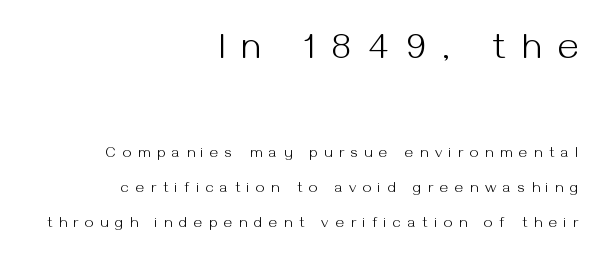
The image shows 37 px light sans-serif type, upright; set right-aligned, loose line spacing (2.33x), unusually wide letter spacing (+0.46 em), not underlined; the first (top) block is 2.47x larger; medium stroke contrast and a medium x-height.
